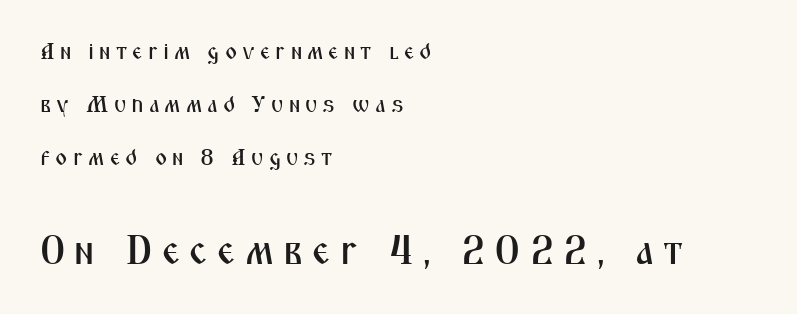
{"serif": "no", "italic": "no", "width": "condensed", "stroke_contrast": "medium", "x_height": "medium", "monospaced": "no", "underline": "no", "align": "left", "line_spacing": "loose", "line_spacing_ratio": 2.3, "letter_spacing": "wide", "letter_spacing_em": 0.22, "larger_block": "second", "size_ratio": 1.78, "glyph_px": 41}
